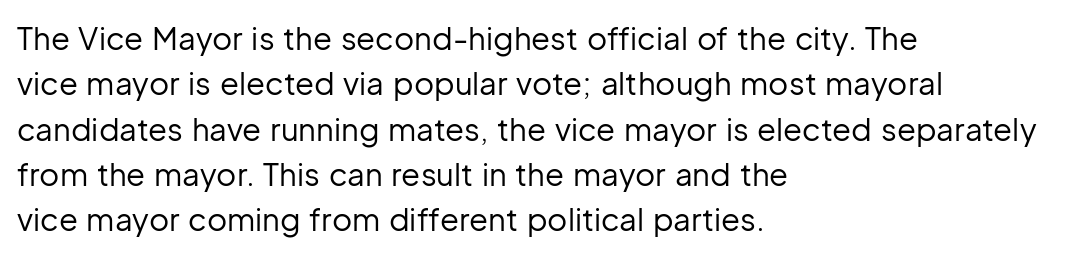
{"serif": "no", "italic": "no", "bold": "no", "weight": "regular", "width": "normal", "stroke_contrast": "low", "x_height": "medium", "monospaced": "no", "underline": "no", "align": "left", "line_spacing": "normal", "line_spacing_ratio": 1.46, "letter_spacing": "normal", "letter_spacing_em": 0.0, "glyph_px": 31}
